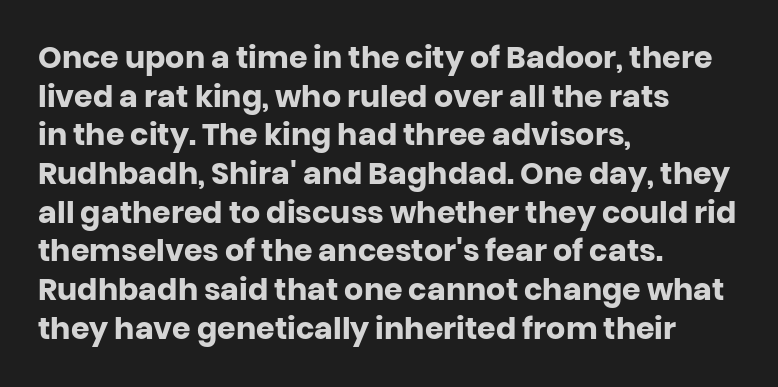
The image shows 30 px heavy sans-serif type, upright; set left-aligned, normal line spacing (1.29x), normal letter spacing, not underlined; low stroke contrast and a large x-height.
